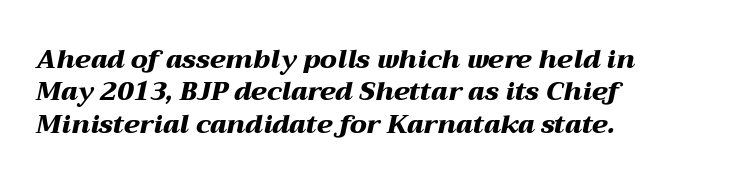
The image shows 26 px bold type, italic (leaning right); set left-aligned, normal line spacing (1.25x), normal letter spacing, not underlined.
